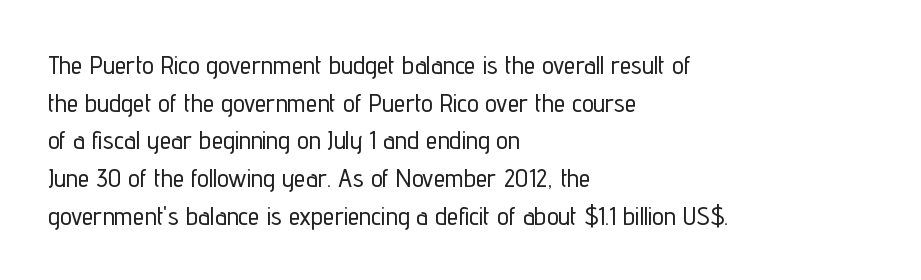
{"italic": "no", "underline": "no", "align": "left", "line_spacing": "normal", "line_spacing_ratio": 1.45, "letter_spacing": "normal", "letter_spacing_em": 0.0, "glyph_px": 26}
